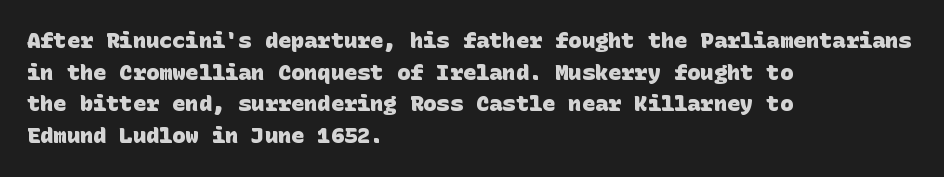
Q: Is the text bold? A: Yes.
Q: Is the text underlined? A: No.
Q: How is the paragraph aligned? A: Left-aligned.
Q: Is the spacing between letters normal or unusually wide? A: Normal.
Q: Is the spacing between lines tight, normal or loose? A: Normal.
